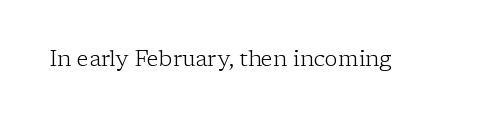
The image shows 22 px text type, upright; set normal letter spacing, not underlined.
